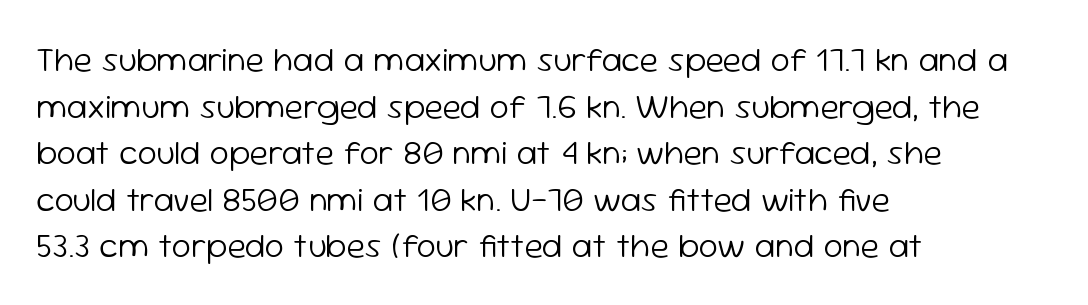
{"serif": "no", "italic": "no", "bold": "no", "weight": "light", "width": "normal", "stroke_contrast": "low", "x_height": "medium", "monospaced": "no", "underline": "no", "align": "left", "line_spacing": "normal", "line_spacing_ratio": 1.33, "letter_spacing": "normal", "letter_spacing_em": 0.0, "glyph_px": 35}
